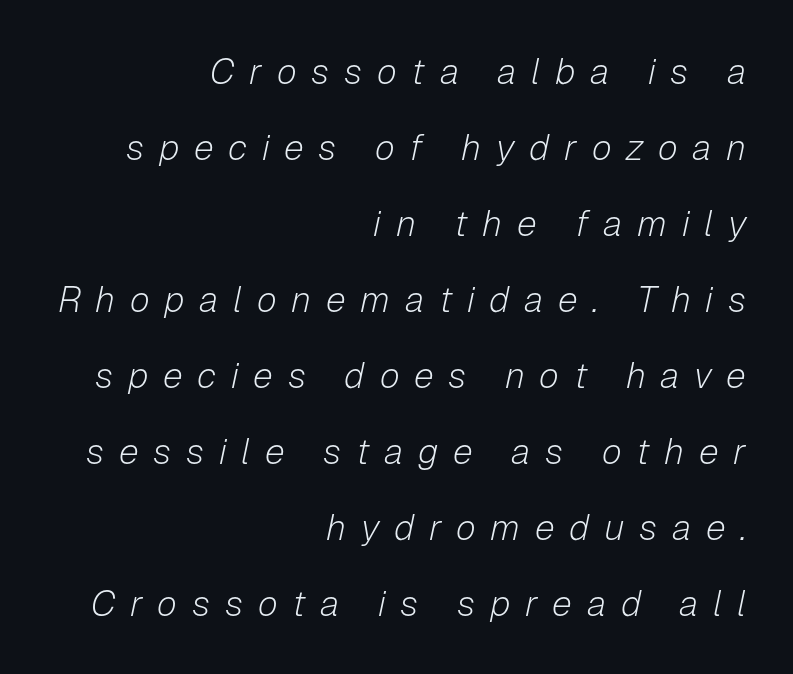
{"italic": "yes", "lean": "right", "slant_degrees": 12, "bold": "no", "weight": "light", "width": "normal", "stroke_contrast": "low", "x_height": "medium", "monospaced": "no", "underline": "no", "align": "right", "line_spacing": "loose", "line_spacing_ratio": 2.11, "letter_spacing": "wide", "letter_spacing_em": 0.41, "glyph_px": 36}
